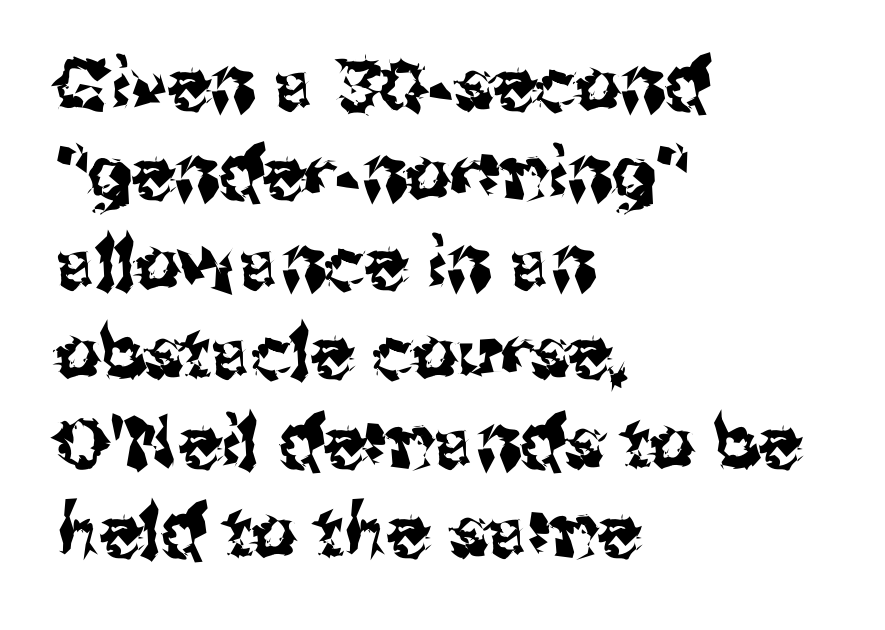
The image shows 71 px sans-serif type, upright; set left-aligned, normal line spacing (1.26x), normal letter spacing, not underlined; medium stroke contrast and a medium x-height.
